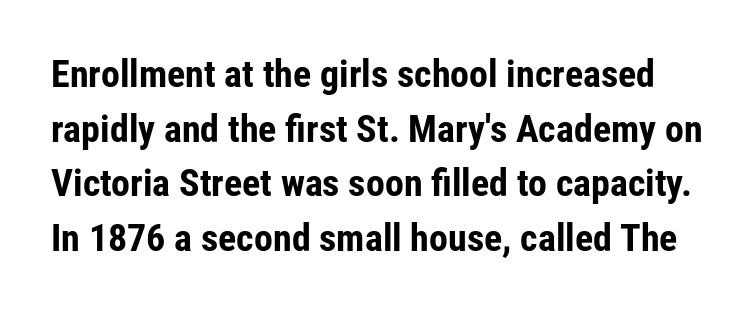
The image shows 38 px bold, condensed sans-serif type, upright; set normal line spacing (1.44x), normal letter spacing, not underlined; low stroke contrast and a medium x-height.
